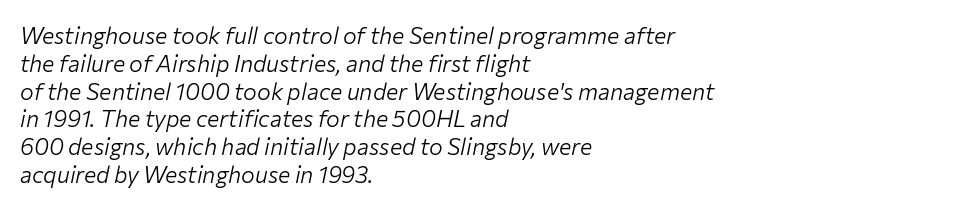
{"italic": "yes", "lean": "right", "slant_degrees": 12, "bold": "no", "underline": "no", "align": "left", "line_spacing_ratio": 1.21, "letter_spacing": "normal", "letter_spacing_em": 0.0, "glyph_px": 23}
